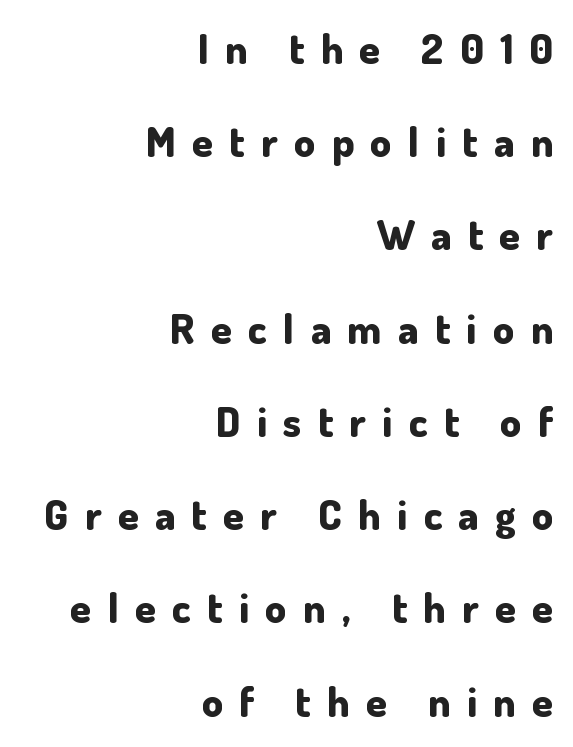
The image shows 42 px bold sans-serif type, upright; set right-aligned, loose line spacing (2.22x), unusually wide letter spacing (+0.39 em), not underlined; low stroke contrast and a small x-height.
